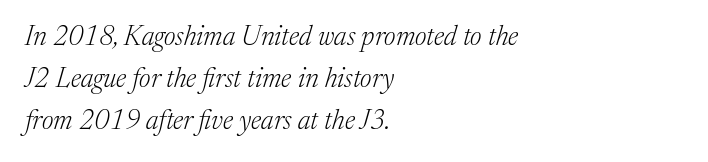
Q: Is the text bold? A: No.
Q: Is the text italic (slanted)? A: Yes, it leans right by about 17 degrees.
Q: Is the text underlined? A: No.
Q: How is the paragraph aligned? A: Left-aligned.
Q: Is the spacing between letters normal or unusually wide? A: Normal.
Q: Is the spacing between lines tight, normal or loose? A: Normal.
